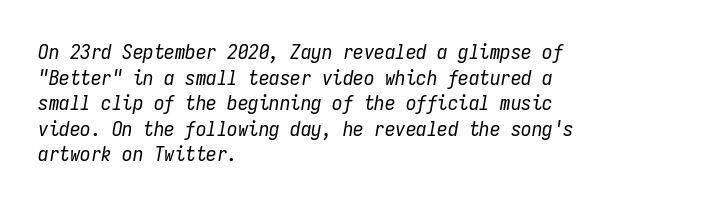
Q: Is the text bold? A: No.
Q: Is the text italic (slanted)? A: Yes, it leans right by about 9 degrees.
Q: Is the text underlined? A: No.
Q: How is the paragraph aligned? A: Left-aligned.
Q: Is the spacing between letters normal or unusually wide? A: Normal.
